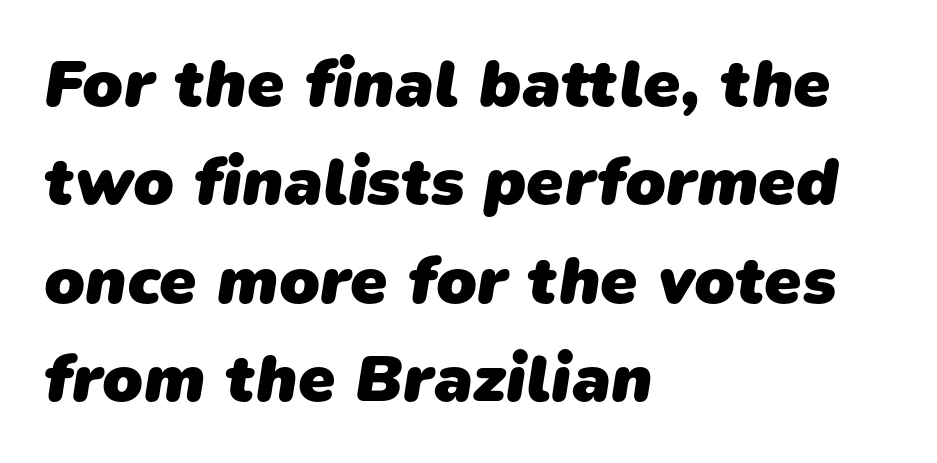
The image shows 67 px heavy sans-serif type; set left-aligned, normal line spacing (1.47x), normal letter spacing, not underlined; low stroke contrast and a medium x-height.
